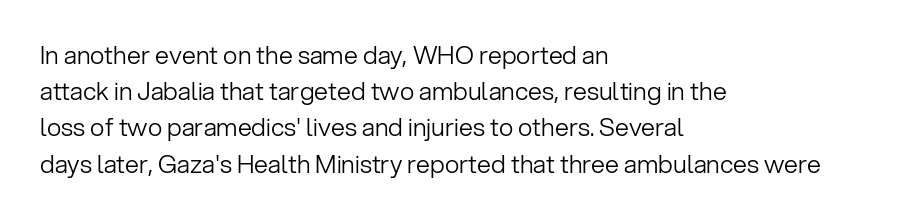
The cut favours lightness, reaching ordinary text weight at its darkest. Left-aligned paragraph, ragged on the right. There is no visible air inserted between adjacent glyphs. Has an underline been added? It has not. Upright lettering throughout. Leading matches the norm, producing a regular column.
